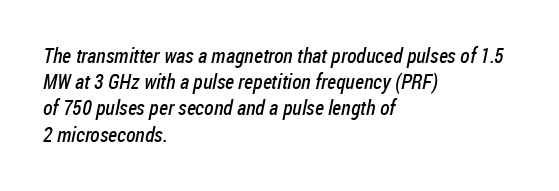
Q: Is the text bold? A: No.
Q: Is the text underlined? A: No.
Q: How is the paragraph aligned? A: Left-aligned.
Q: Is the spacing between letters normal or unusually wide? A: Normal.
Q: Is the spacing between lines tight, normal or loose? A: Normal.
